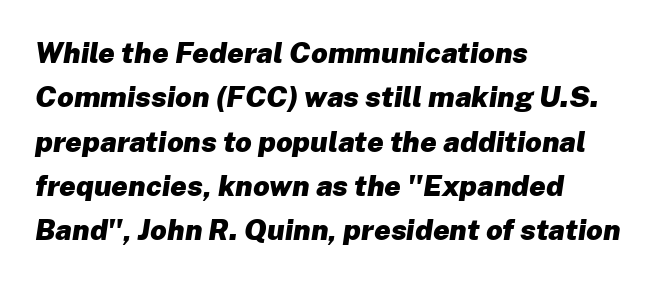
{"italic": "yes", "lean": "right", "slant_degrees": 8, "bold": "yes", "weight": "heavy", "width": "normal", "stroke_contrast": "low", "x_height": "medium", "monospaced": "no", "underline": "no", "align": "left", "line_spacing": "normal", "line_spacing_ratio": 1.53, "letter_spacing": "normal", "letter_spacing_em": 0.0, "glyph_px": 29}
